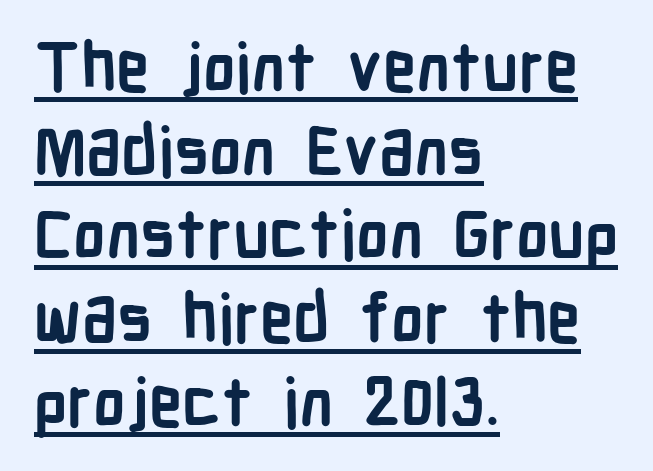
Nobody touched the tracking dial on this one. The letters are bold, with thick, heavy strokes. Notice how the stems are strictly vertical — no italics here. Varying glyph widths throughout — classic text-font behaviour.
